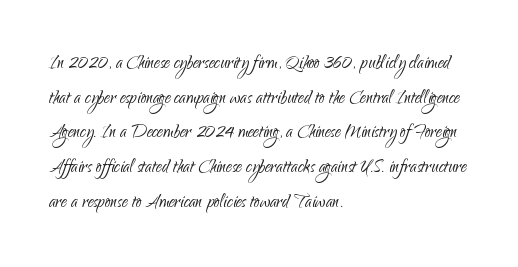
{"bold": "no", "underline": "no", "align": "left", "line_spacing": "normal", "line_spacing_ratio": 1.51, "letter_spacing": "normal", "letter_spacing_em": 0.0, "glyph_px": 23}
